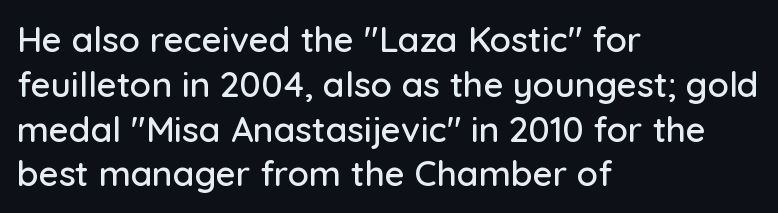
Posture: vertical. Tracking here is standard; glyphs follow each other at the usual distance. Are there feet on the stems? There aren't — it's a sans. Note the varied advance widths — an 'i' is clearly narrower than an 'm'.
